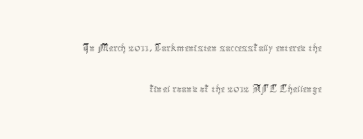
{"italic": "no", "bold": "no", "underline": "no", "align": "right", "line_spacing_ratio": 1.71, "letter_spacing": "normal", "letter_spacing_em": 0.0, "glyph_px": 24}
